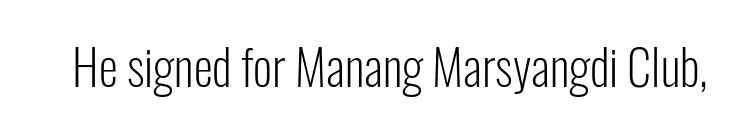
The image shows 49 px light, condensed sans-serif type, upright; set normal letter spacing, not underlined; low stroke contrast and a medium x-height.
